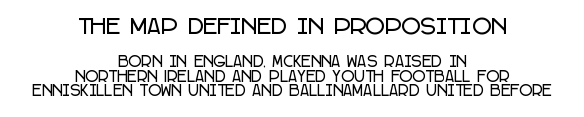
Q: Is the text italic (slanted)? A: No, it is upright.
Q: Is the text underlined? A: No.
Q: How is the paragraph aligned? A: Centered.
Q: Is the spacing between letters normal or unusually wide? A: Normal.
Q: Is the spacing between lines tight, normal or loose? A: Tight.
Q: Which block of text is set in a larger size, the first (top) or the second (bottom)? A: The first (top) one.
